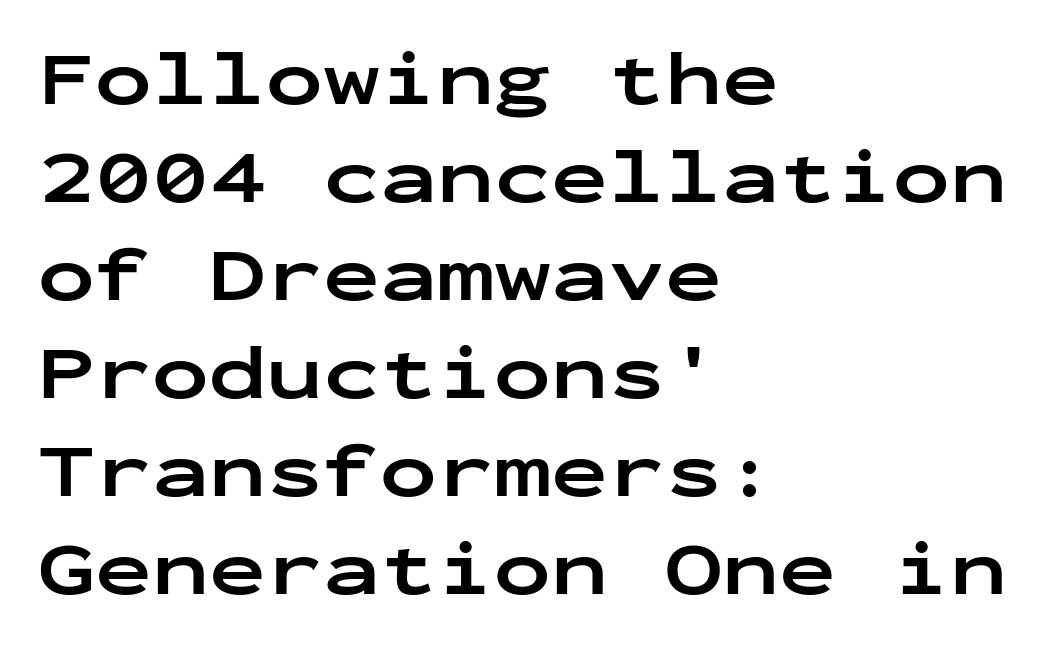
Q: Is the text bold? A: Yes.
Q: Is the text italic (slanted)? A: No, it is upright.
Q: Is the typeface a serif or a sans-serif typeface? A: Sans-serif.
Q: Is the text underlined? A: No.
Q: How is the paragraph aligned? A: Left-aligned.
Q: Is the spacing between letters normal or unusually wide? A: Normal.
Q: Is the spacing between lines tight, normal or loose? A: Normal.
Q: Width (condensed, normal, or wide)? A: Wide.
Q: Stroke contrast? A: Low.
Q: x-height? A: Medium.
Q: Monospaced? A: Yes.
